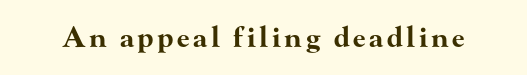
Proportional: the letters do not fall into vertical columns. Anything drawn beneath the words? Only blank space. How heavy is the stroke? Heavy — this is a bold. Little horizontal feet cap the strokes, marking this as serif type.
